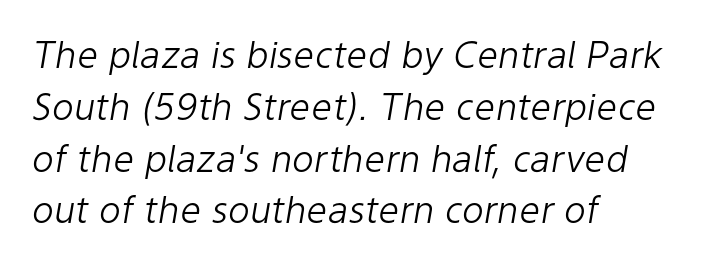
{"italic": "yes", "lean": "right", "slant_degrees": 9, "bold": "no", "weight": "light", "width": "normal", "stroke_contrast": "low", "x_height": "medium", "monospaced": "no", "underline": "no", "align": "left", "line_spacing": "normal", "line_spacing_ratio": 1.4, "letter_spacing": "normal", "letter_spacing_em": 0.0, "glyph_px": 37}
